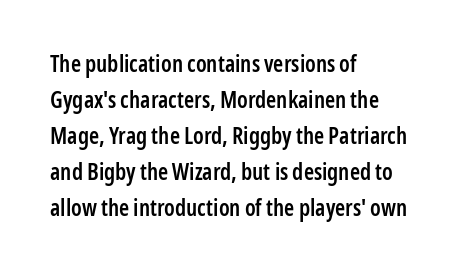
{"italic": "no", "bold": "semi", "underline": "no", "align": "left", "line_spacing": "normal", "line_spacing_ratio": 1.57, "letter_spacing": "normal", "letter_spacing_em": 0.0, "glyph_px": 23}
